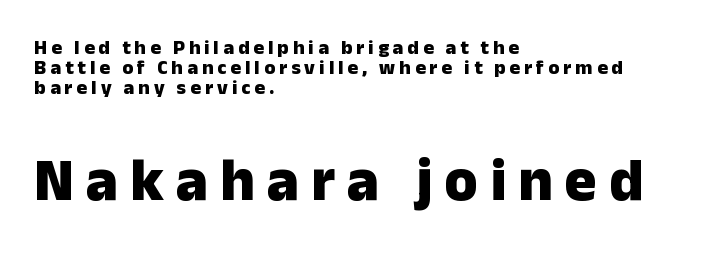
{"serif": "no", "italic": "no", "bold": "yes", "weight": "heavy", "width": "normal", "stroke_contrast": "low", "x_height": "medium", "monospaced": "no", "underline": "no", "align": "left", "line_spacing": "tight", "line_spacing_ratio": 0.99, "letter_spacing": "wide", "letter_spacing_em": 0.2, "larger_block": "second", "size_ratio": 3.0, "glyph_px": 60}
